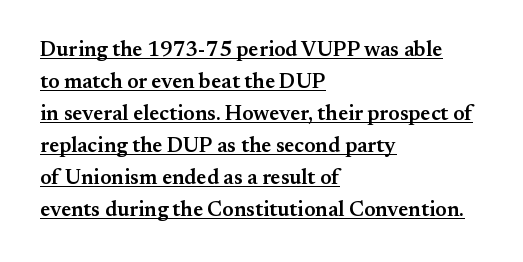
The image shows 21 px text type, upright; set left-aligned, normal line spacing (1.52x), normal letter spacing, underlined.
